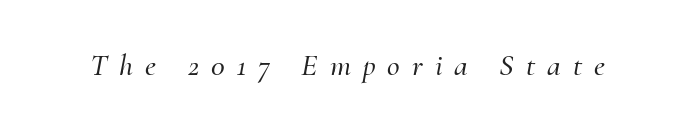
The typography opts for an oblique posture over an upright one. Spacing verdict: proportional, widths tailored to each character. Someone cranked the tracking dial way up on this one. Does the type have serifs? Yes, each stem ends in a small foot. Descenders are the only things crossing below the line.
